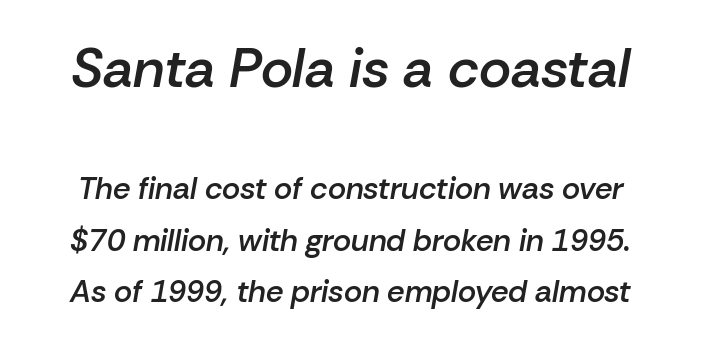
The whole block is typeset with a tilt. This sample has the flowing, uneven cadence of proportional lettering. Of the two passages, the one on top uses the larger point size. Nobody drew a line under any word here. Students, observe: this is what conventionally led text looks like.
